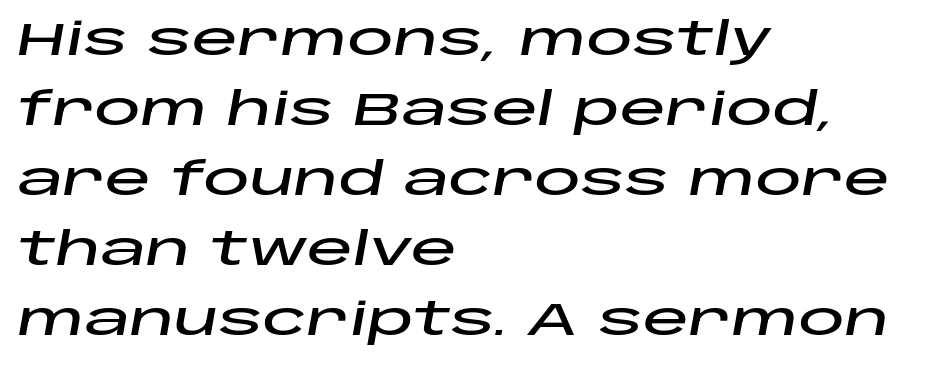
The space beneath each line is pristine and unruled. Observe the lean: these are italic letterforms. Here the glyphs are tracked normally, forming tight word shapes. This block has exactly the height ordinary leading produces. Is the block centered? No — it sits flush against the left margin. Here the designer chose a conventional face with non-uniform glyph widths.
